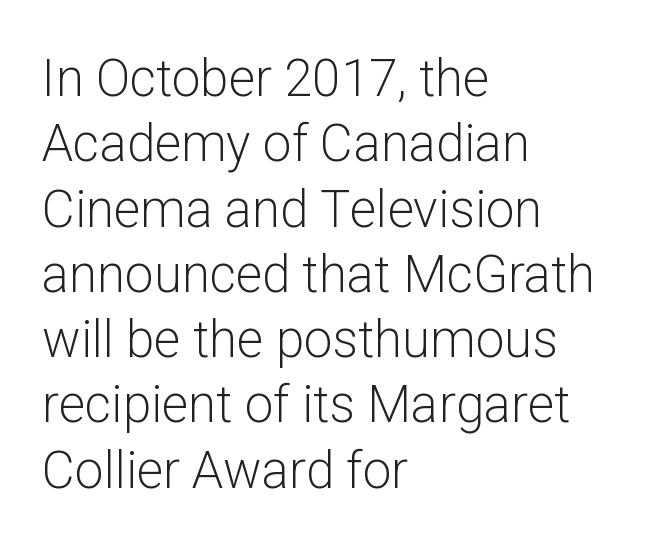
The image shows 51 px light sans-serif type, upright; set left-aligned, normal line spacing (1.28x), normal letter spacing, not underlined; low stroke contrast and a medium x-height.
